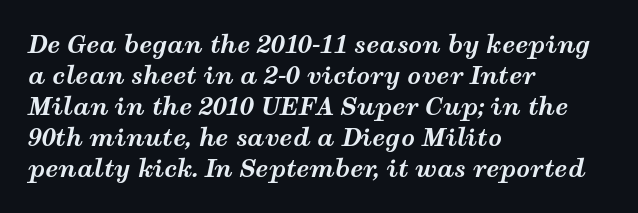
The image shows 24 px bold type, italic (leaning right); set left-aligned, normal line spacing (1.29x), normal letter spacing, not underlined.
